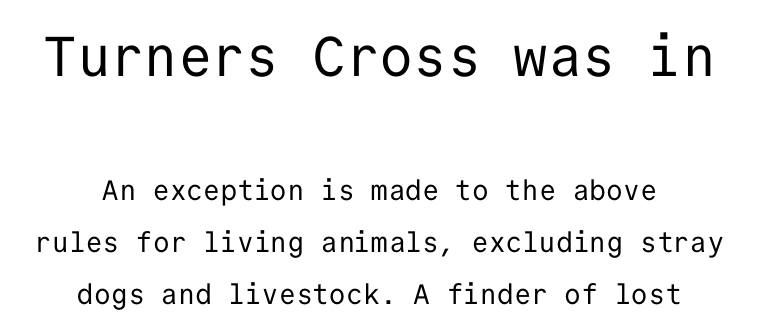
The image shows 56 px regular-weight sans-serif type, upright, monospaced; set line spacing 1.86x, normal letter spacing, not underlined; the first (top) block is 2.0x larger; low stroke contrast and a medium x-height.
